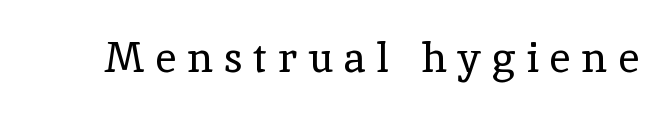
Q: Is the text bold? A: No.
Q: Is the text italic (slanted)? A: No, it is upright.
Q: Is the typeface a serif or a sans-serif typeface? A: Serif.
Q: Is the text underlined? A: No.
Q: Is the spacing between letters normal or unusually wide? A: Unusually wide.
Q: Width (condensed, normal, or wide)? A: Normal.
Q: x-height? A: Medium.
Q: Monospaced? A: No.
